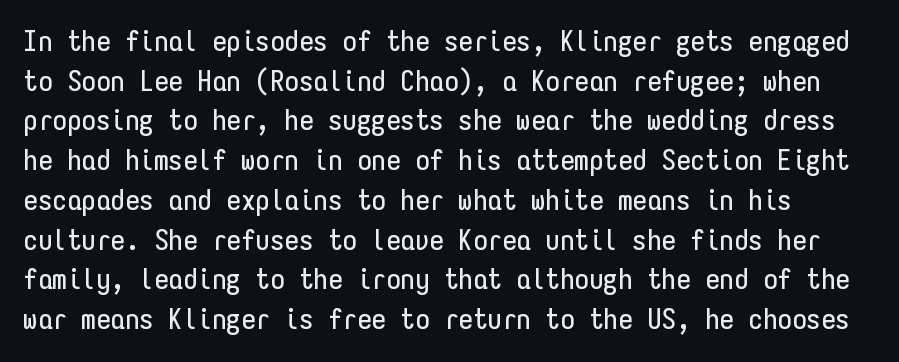
The image shows 29 px condensed sans-serif type, upright, monospaced; set normal line spacing (1.37x), normal letter spacing, not underlined; low stroke contrast and a medium x-height.
